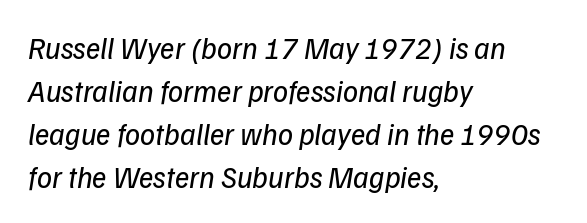
The image shows 30 px regular-weight type, italic (leaning right); set left-aligned, normal line spacing (1.43x), normal letter spacing, not underlined; low stroke contrast and a medium x-height.
